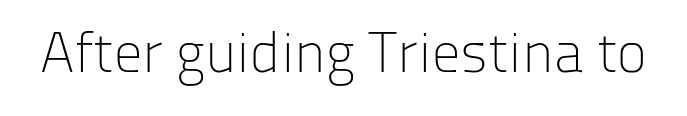
{"serif": "no", "italic": "no", "bold": "no", "weight": "light", "width": "normal", "stroke_contrast": "low", "x_height": "medium", "monospaced": "no", "underline": "no", "letter_spacing": "normal", "letter_spacing_em": 0.0, "glyph_px": 57}
